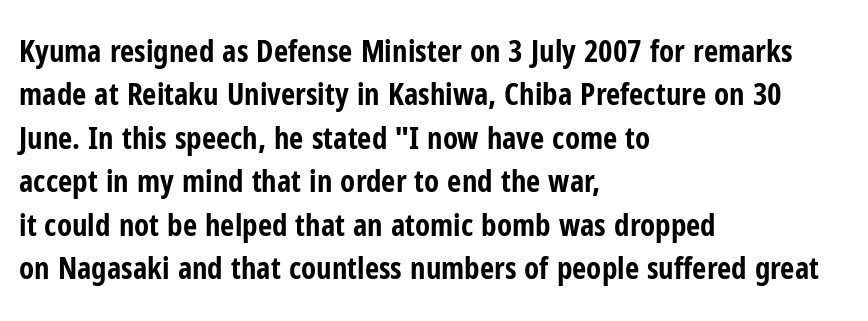
Q: Is the text bold? A: Yes.
Q: Is the text italic (slanted)? A: No, it is upright.
Q: Is the typeface a serif or a sans-serif typeface? A: Sans-serif.
Q: Is the text underlined? A: No.
Q: How is the paragraph aligned? A: Left-aligned.
Q: Is the spacing between letters normal or unusually wide? A: Normal.
Q: Is the spacing between lines tight, normal or loose? A: Normal.
Q: Width (condensed, normal, or wide)? A: Condensed.
Q: Stroke contrast? A: Low.
Q: x-height? A: Medium.
Q: Monospaced? A: No.
